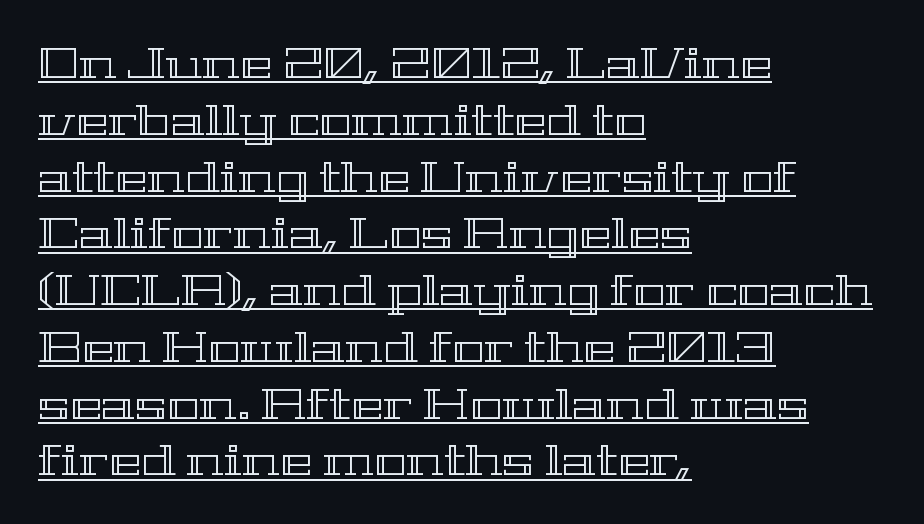
Letter spacing: default. Like a heading marked for emphasis, these lines bear an underscore. Italic? Not at all — the glyphs are vertical. The setting favours the left margin, as ordinary paragraphs usually do. Reading down the column, the eye jumps a familiar distance to each next line. Looks like regular typesetting: each glyph gets only the width it needs.
